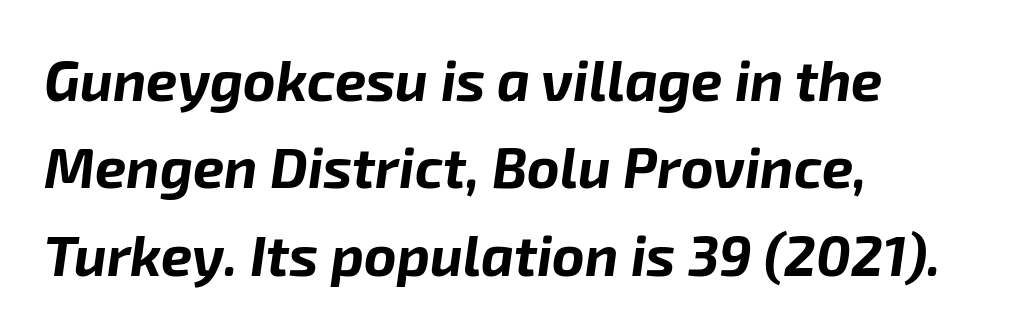
Q: Is the text bold? A: Yes.
Q: Is the text italic (slanted)? A: Yes, it leans right by about 8 degrees.
Q: Is the text underlined? A: No.
Q: How is the paragraph aligned? A: Left-aligned.
Q: Is the spacing between letters normal or unusually wide? A: Normal.
Q: Is the spacing between lines tight, normal or loose? A: Normal.
Q: Width (condensed, normal, or wide)? A: Normal.
Q: Stroke contrast? A: Low.
Q: x-height? A: Medium.
Q: Monospaced? A: No.
